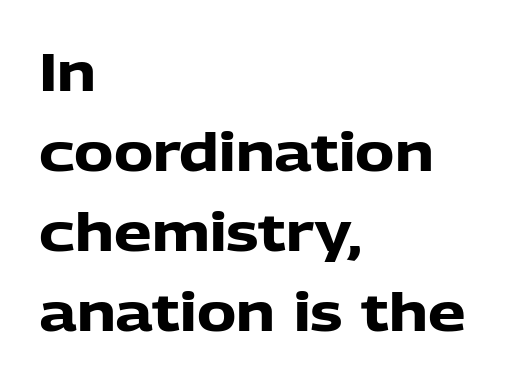
{"serif": "no", "italic": "no", "bold": "yes", "weight": "heavy", "width": "normal", "stroke_contrast": "low", "x_height": "medium", "monospaced": "no", "underline": "no", "align": "left", "line_spacing": "normal", "line_spacing_ratio": 1.51, "letter_spacing": "normal", "letter_spacing_em": 0.0, "glyph_px": 53}
